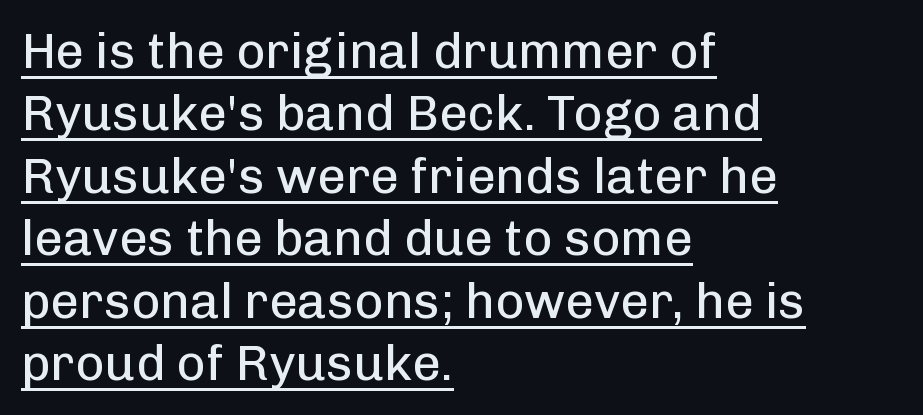
Q: Is the text bold? A: No.
Q: Is the text italic (slanted)? A: No, it is upright.
Q: Is the typeface a serif or a sans-serif typeface? A: Sans-serif.
Q: Is the text underlined? A: Yes.
Q: How is the paragraph aligned? A: Left-aligned.
Q: Is the spacing between letters normal or unusually wide? A: Normal.
Q: Is the spacing between lines tight, normal or loose? A: Normal.
Q: Width (condensed, normal, or wide)? A: Normal.
Q: Stroke contrast? A: Low.
Q: x-height? A: Medium.
Q: Monospaced? A: No.
